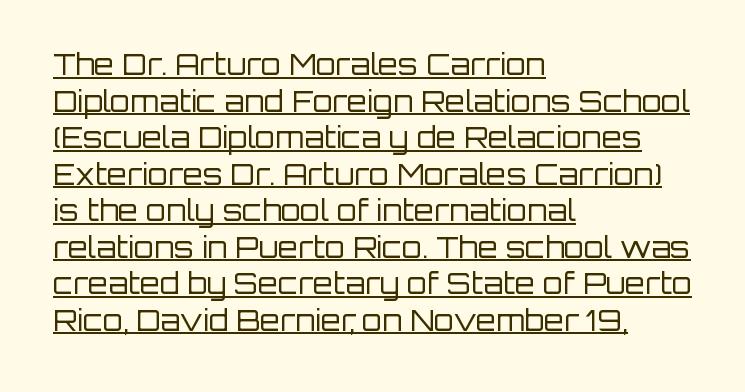
The image shows 29 px regular-weight sans-serif type, upright; set left-aligned, normal line spacing (1.26x), normal letter spacing, underlined; low stroke contrast and a large x-height.
